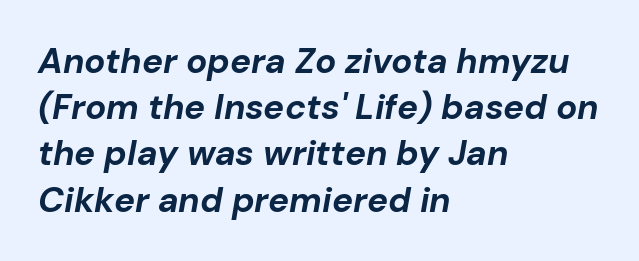
The image shows 35 px bold type, italic (leaning right); set left-aligned, normal line spacing (1.32x), normal letter spacing, not underlined; low stroke contrast and a medium x-height.
